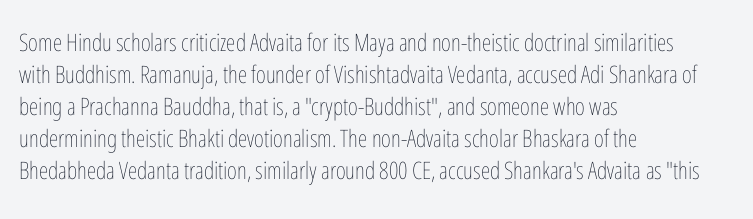
Q: Is the text bold? A: No.
Q: Is the text italic (slanted)? A: No, it is upright.
Q: Is the text underlined? A: No.
Q: How is the paragraph aligned? A: Left-aligned.
Q: Is the spacing between letters normal or unusually wide? A: Normal.
Q: Is the spacing between lines tight, normal or loose? A: Normal.
